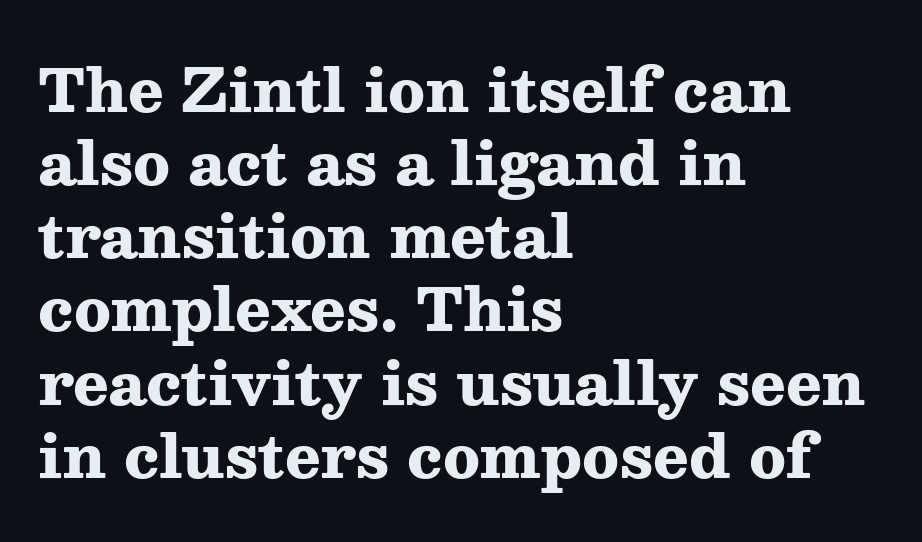
{"serif": "yes", "italic": "no", "bold": "yes", "weight": "heavy", "width": "wide", "stroke_contrast": "medium", "x_height": "medium", "monospaced": "no", "underline": "no", "align": "left", "line_spacing_ratio": 1.24, "letter_spacing": "normal", "letter_spacing_em": 0.0, "glyph_px": 59}
